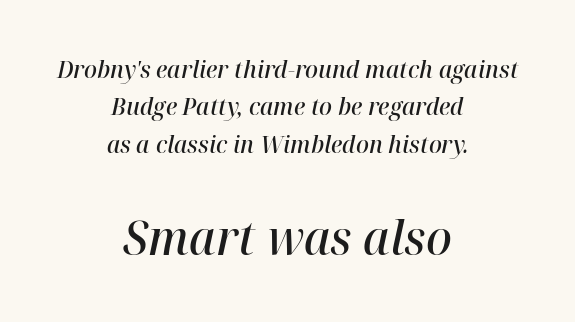
Q: Is the text bold? A: Semi-bold.
Q: Is the text italic (slanted)? A: Yes, it leans right by about 12 degrees.
Q: Is the text underlined? A: No.
Q: How is the paragraph aligned? A: Centered.
Q: Is the spacing between letters normal or unusually wide? A: Normal.
Q: Is the spacing between lines tight, normal or loose? A: Normal.
Q: Which block of text is set in a larger size, the first (top) or the second (bottom)? A: The second (bottom) one.
Q: Width (condensed, normal, or wide)? A: Normal.
Q: Stroke contrast? A: High.
Q: x-height? A: Medium.
Q: Monospaced? A: No.
